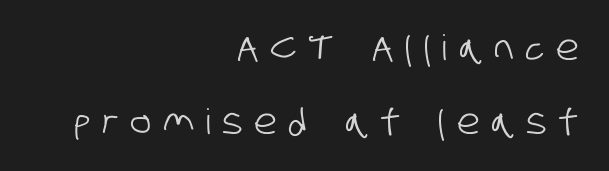
The image shows 35 px condensed sans-serif type; set right-aligned, loose line spacing (2.11x), unusually wide letter spacing (+0.34 em), not underlined; low stroke contrast and a large x-height.
